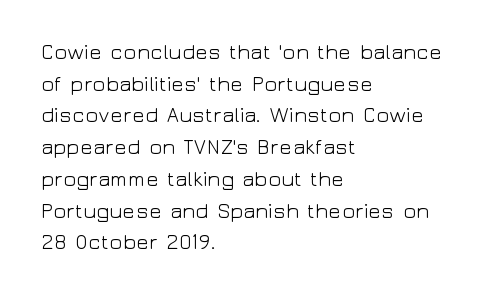
Q: Is the text bold? A: No.
Q: Is the text italic (slanted)? A: No, it is upright.
Q: Is the text underlined? A: No.
Q: How is the paragraph aligned? A: Left-aligned.
Q: Is the spacing between letters normal or unusually wide? A: Normal.
Q: Is the spacing between lines tight, normal or loose? A: Normal.
